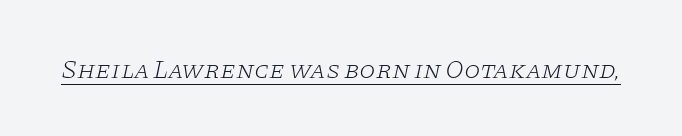
Does a line run under the words? Yes, clearly. Think standard paragraph weight, or any step lighter than that. The tracking reads as untouched default to a designer's eye. Looking at the ascenders, they clearly lean.
